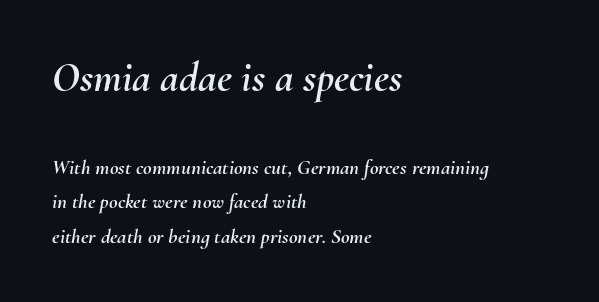
Q: Is the text italic (slanted)? A: Yes, it leans right by about 10 degrees.
Q: Is the text underlined? A: No.
Q: How is the paragraph aligned? A: Left-aligned.
Q: Is the spacing between letters normal or unusually wide? A: Normal.
Q: Is the spacing between lines tight, normal or loose? A: Normal.
Q: Which block of text is set in a larger size, the first (top) or the second (bottom)? A: The first (top) one.
Q: Width (condensed, normal, or wide)? A: Normal.
Q: Stroke contrast? A: Medium.
Q: x-height? A: Small.
Q: Monospaced? A: No.
